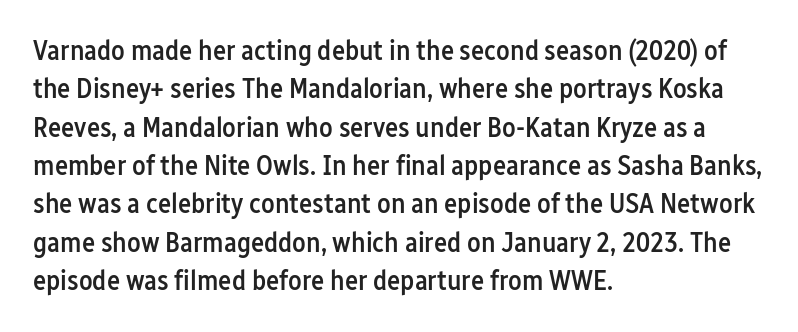
The image shows 28 px semibold, condensed sans-serif type, upright; set left-aligned, normal line spacing (1.37x), normal letter spacing, not underlined; low stroke contrast and a medium x-height.
